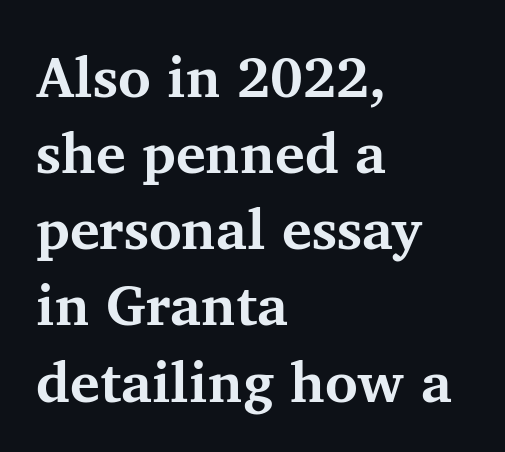
Where is the straight margin? On the left. Spacing verdict: proportional, widths tailored to each character. Vertically, the passage feels balanced, rows spaced as you'd expect. Style check: upright. Glance below the letters and you will spot only blank space.
